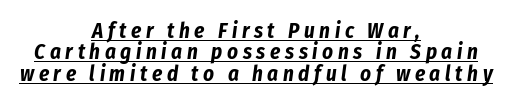
In terms of posture, this sample is oblique. Notice how thick the strokes are: this is what a full bold looks like. Every word sits above its own underline. The gaps between neighbouring characters are conspicuously large. Summary of vertical rhythm: compact, with narrow interline spacing.
